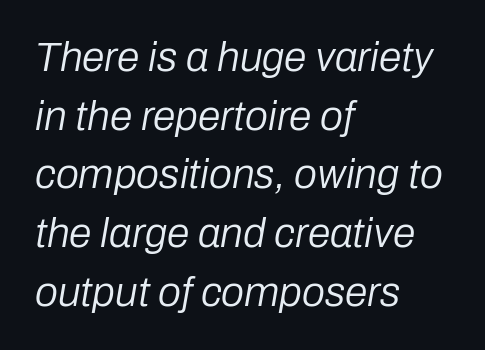
Q: Is the text bold? A: No.
Q: Is the text italic (slanted)? A: Yes, it leans right by about 10 degrees.
Q: Is the text underlined? A: No.
Q: How is the paragraph aligned? A: Left-aligned.
Q: Is the spacing between letters normal or unusually wide? A: Normal.
Q: Is the spacing between lines tight, normal or loose? A: Normal.
Q: Width (condensed, normal, or wide)? A: Normal.
Q: Stroke contrast? A: Low.
Q: x-height? A: Medium.
Q: Monospaced? A: No.
